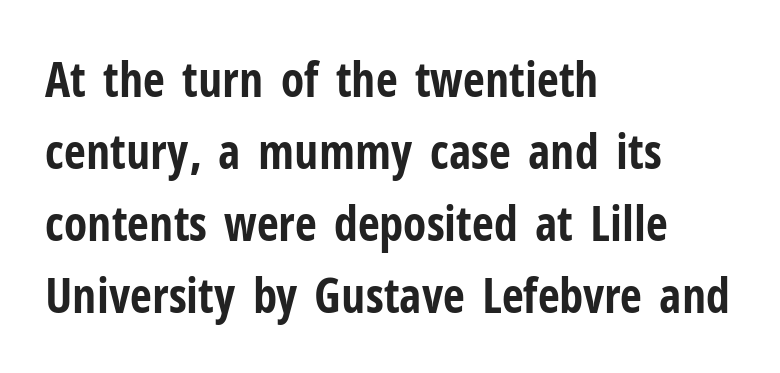
Visually the block forms a straight wall on the left and a jagged coastline on the right. Horizontal bands of white between lines are of average thickness. The lettering stays uniformly vertical, giving the passage a roman look. Short note: letters normally spaced.
